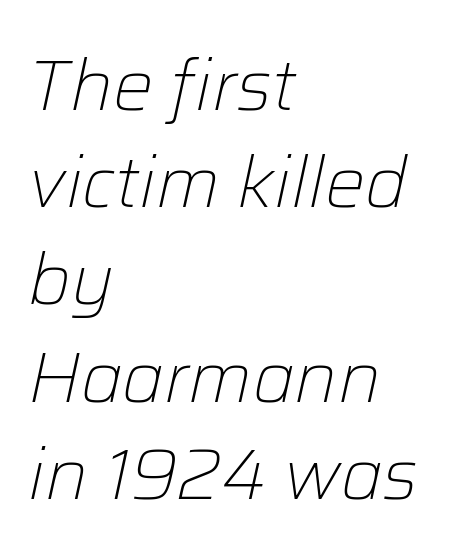
Q: Is the text bold? A: No.
Q: Is the text italic (slanted)? A: Yes, it leans right by about 12 degrees.
Q: Is the text underlined? A: No.
Q: How is the paragraph aligned? A: Left-aligned.
Q: Is the spacing between letters normal or unusually wide? A: Normal.
Q: Is the spacing between lines tight, normal or loose? A: Normal.
Q: Width (condensed, normal, or wide)? A: Normal.
Q: Stroke contrast? A: Low.
Q: x-height? A: Medium.
Q: Monospaced? A: No.
